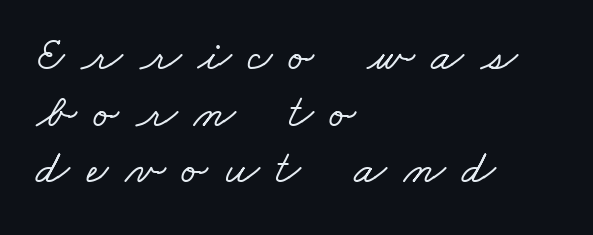
{"serif": "yes", "width": "wide", "stroke_contrast": "low", "x_height": "small", "monospaced": "no", "underline": "no", "align": "left", "line_spacing_ratio": 1.18, "letter_spacing": "wide", "letter_spacing_em": 0.35, "glyph_px": 48}
